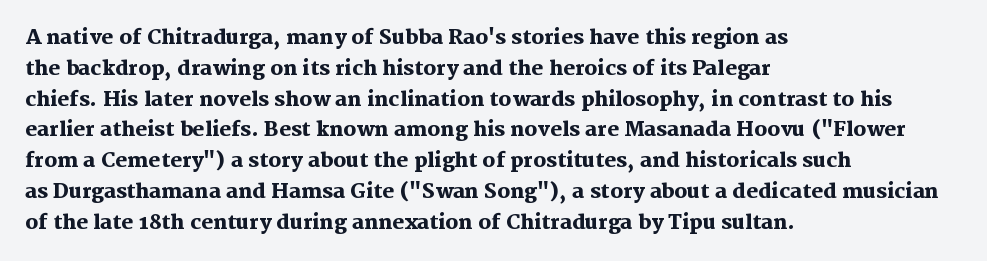
The image shows 20 px bold type, upright; set left-aligned, normal line spacing (1.54x), normal letter spacing, not underlined.
